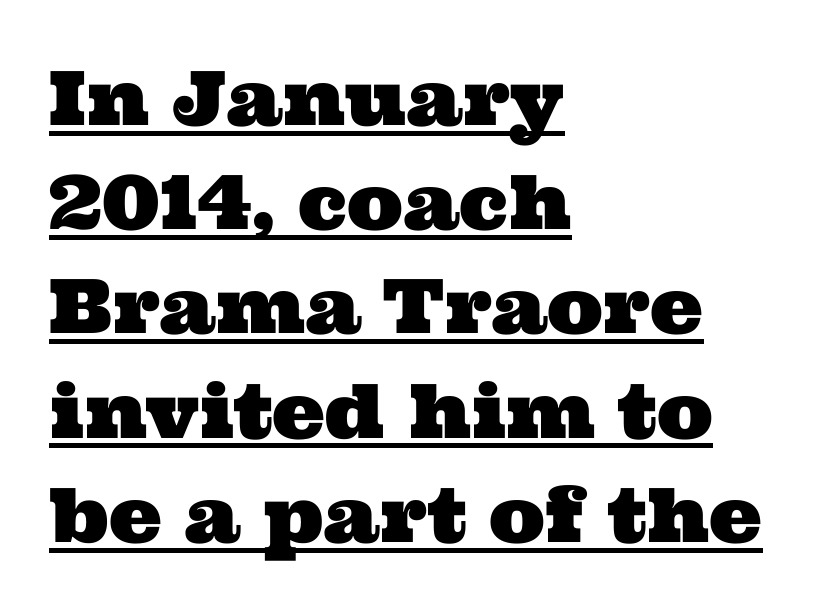
The passage shown is typeset with a serif family. The rendering uses natural spacing where letterforms have individual widths. Leftover space on each line is placed entirely after the last word. Underlined type. Here the glyphs are tracked normally, forming tight word shapes. Regular leading.
